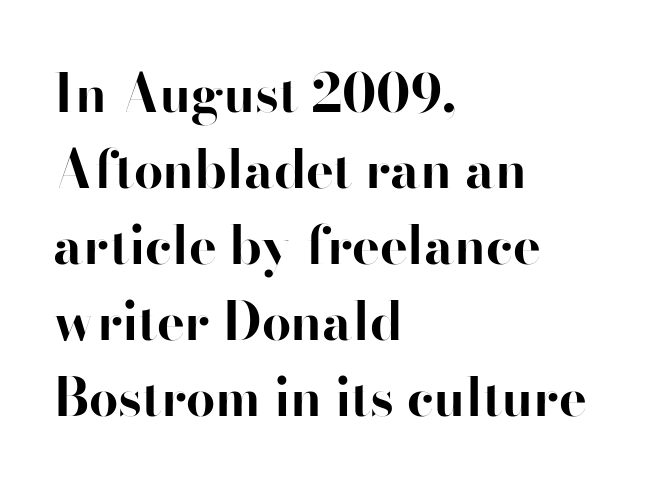
{"serif": "no", "italic": "no", "bold": "yes", "weight": "bold", "width": "normal", "stroke_contrast": "high", "x_height": "small", "monospaced": "no", "underline": "no", "align": "left", "line_spacing": "normal", "line_spacing_ratio": 1.46, "letter_spacing": "normal", "letter_spacing_em": 0.0, "glyph_px": 52}
